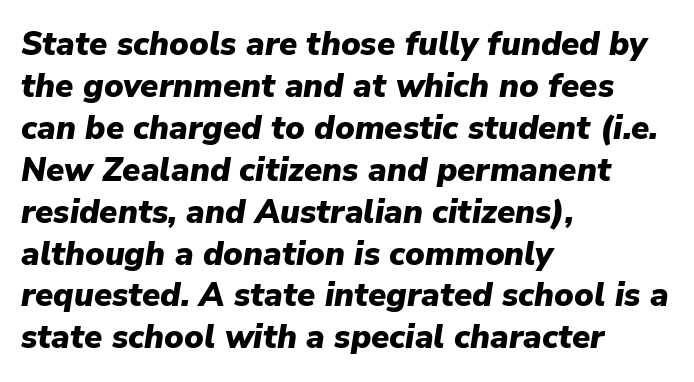
The image shows 33 px heavy type, italic (leaning right); set left-aligned, normal line spacing (1.27x), normal letter spacing, not underlined; low stroke contrast and a medium x-height.
